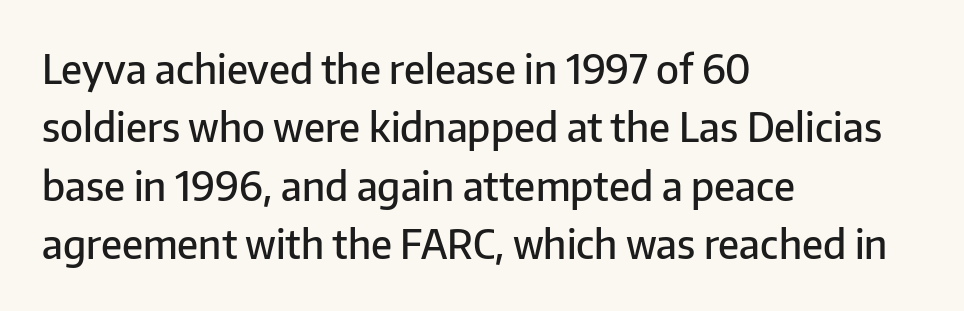
In terms of weight, the rendering is demibold, just under bold. Vertically, the passage feels balanced, rows spaced as you'd expect. No feet cap the strokes, marking this as sans-serif type. The lettering holds an erect, upright posture throughout. These lines are rendered in a variable-pitch font. Nobody touched the tracking dial on this one.
